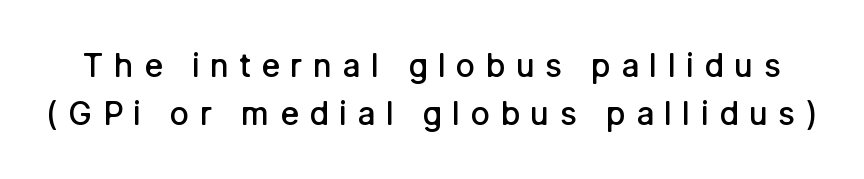
Notice the strokes are somewhat thickened but not fully heavy: this is a semibold. Spacing between characters has been opened up far beyond the box default. These lines sit exactly where default settings would place them. Regarding serifs, this sample does without them. Here the designer chose a conventional face with non-uniform glyph widths.
